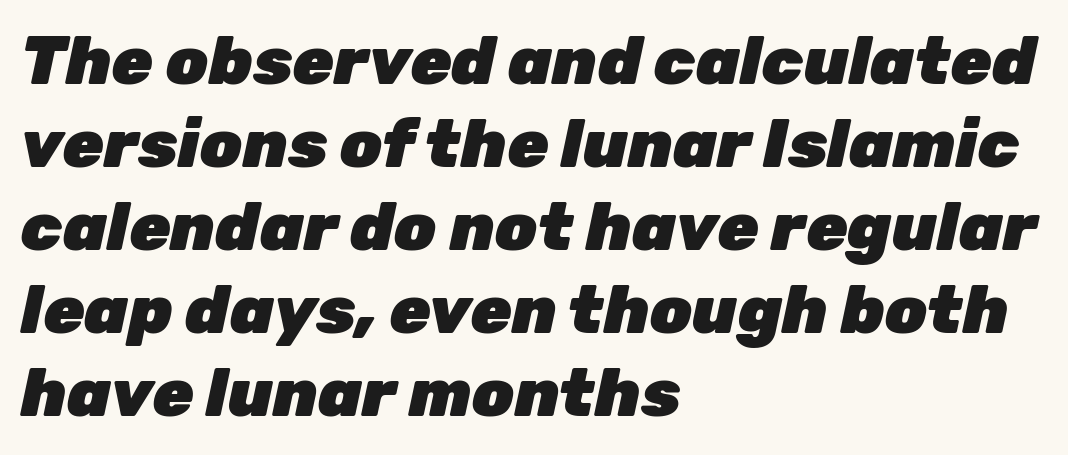
The image shows 67 px heavy type, italic (leaning right); set left-aligned, line spacing 1.24x, normal letter spacing, not underlined; low stroke contrast and a medium x-height.
